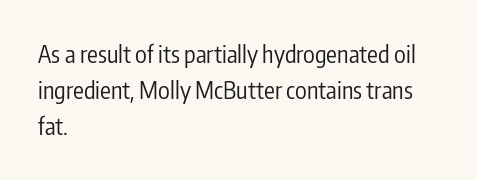
Default kerning and tracking; the words read as compact shapes. Tall strokes in this sample are plumb rather than angled. This rendering uses left alignment, leaving the right contour irregular. Students, observe: this is what conventionally led text looks like. Each stroke keeps to a modest, everyday thickness or less. Honestly, there is no underline to notice here at all.
